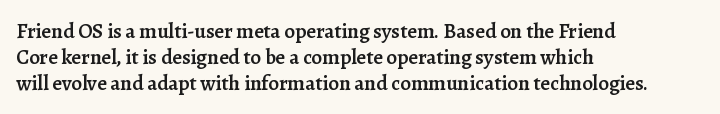
Weight: semibold (demi). Clear beneath every line of the passage. Nothing unusual about the tracking: characters are spaced as the font intends. Notice how the stems are strictly vertical — no italics here. This sample is left-justified, so line endings fall wherever the words run out.
